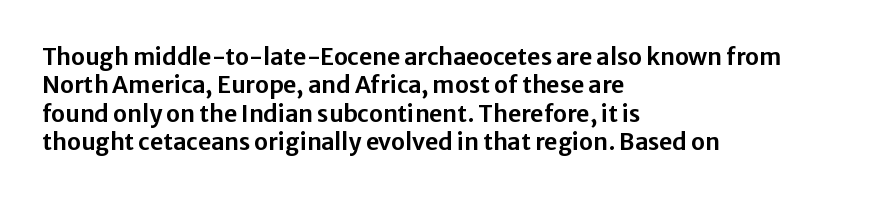
Q: Is the text italic (slanted)? A: No, it is upright.
Q: Is the text underlined? A: No.
Q: How is the paragraph aligned? A: Left-aligned.
Q: Is the spacing between letters normal or unusually wide? A: Normal.
